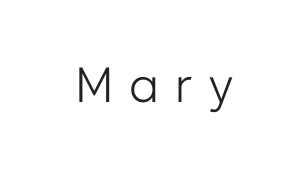
Underline: absent. The passage shown is typed in a proportional face where columns would drift. Inter-character spacing is expanded well beyond the font's built-in metrics. These lines are composed in type without serifs.
